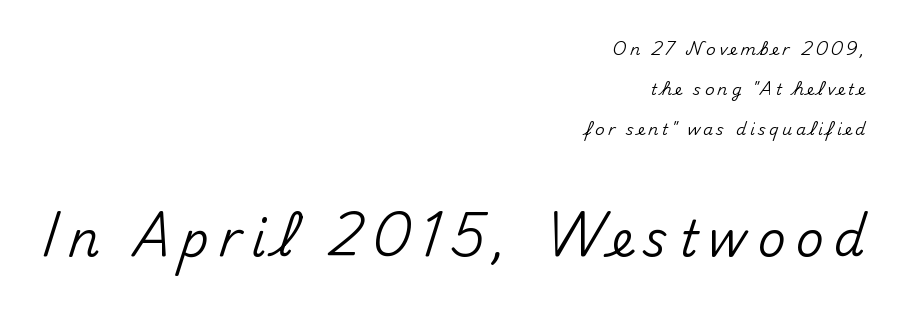
Nobody drew a line under any word here. This rendering widens character spacing well past its baseline value. The text block is weighted toward the right margin, trailing off unevenly leftward.
